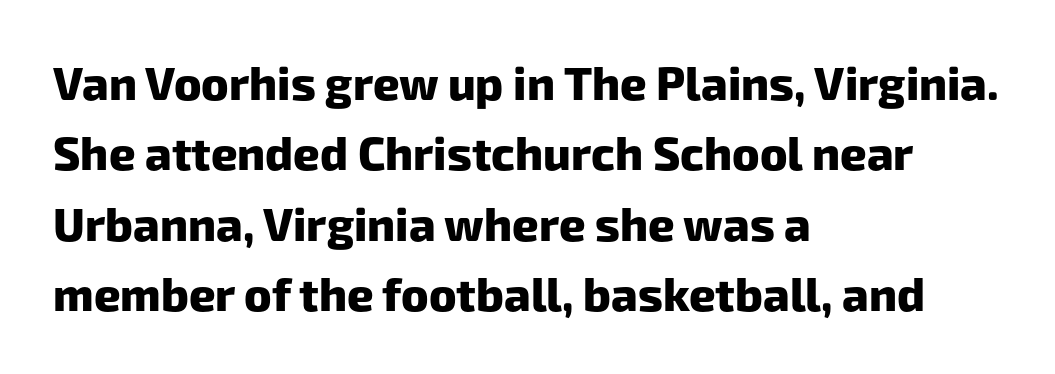
The image shows 46 px heavy sans-serif type; set left-aligned, normal line spacing (1.53x), normal letter spacing, not underlined; low stroke contrast and a medium x-height.
